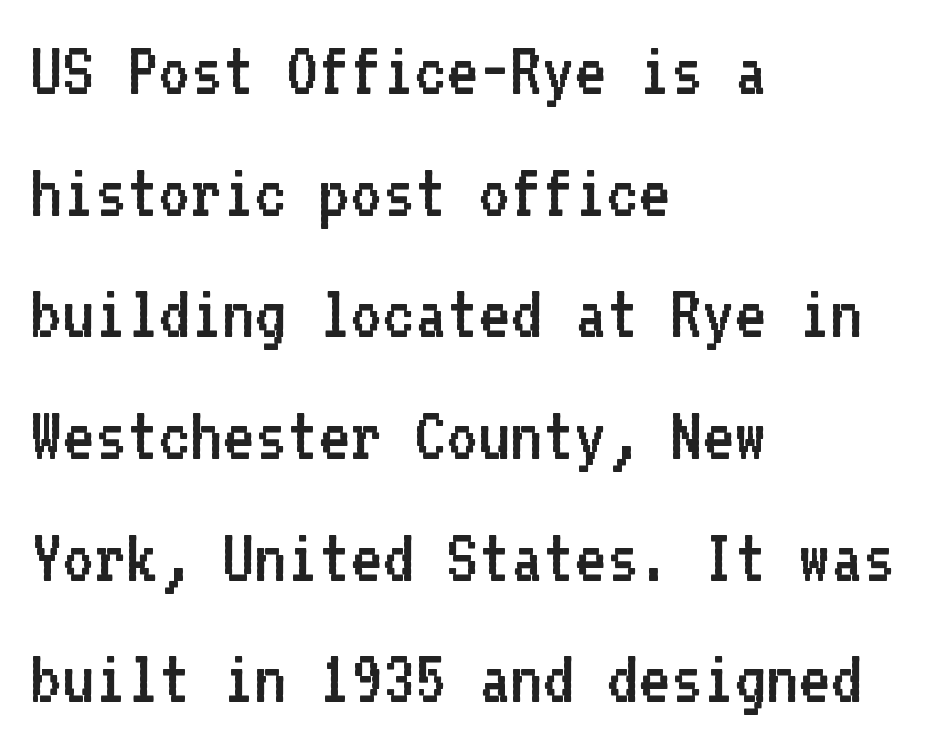
Q: Is the text bold? A: No.
Q: Is the text italic (slanted)? A: No, it is upright.
Q: Is the typeface a serif or a sans-serif typeface? A: Sans-serif.
Q: Is the text underlined? A: No.
Q: How is the paragraph aligned? A: Left-aligned.
Q: Is the spacing between letters normal or unusually wide? A: Normal.
Q: Is the spacing between lines tight, normal or loose? A: Normal.
Q: Width (condensed, normal, or wide)? A: Normal.
Q: Stroke contrast? A: Low.
Q: x-height? A: Medium.
Q: Monospaced? A: Yes.
